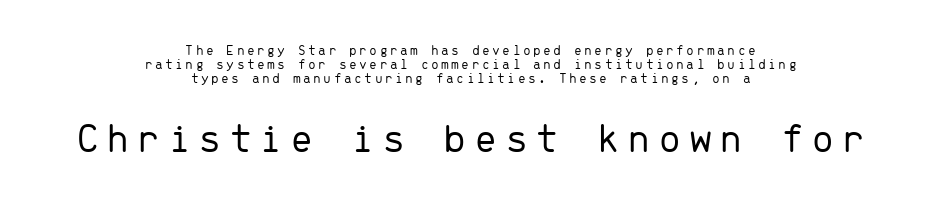
The image shows 42 px light sans-serif type, upright, monospaced; set centered, tight line spacing (1.01x), not underlined; the second (bottom) block is 3.0x larger; low stroke contrast and a medium x-height.
